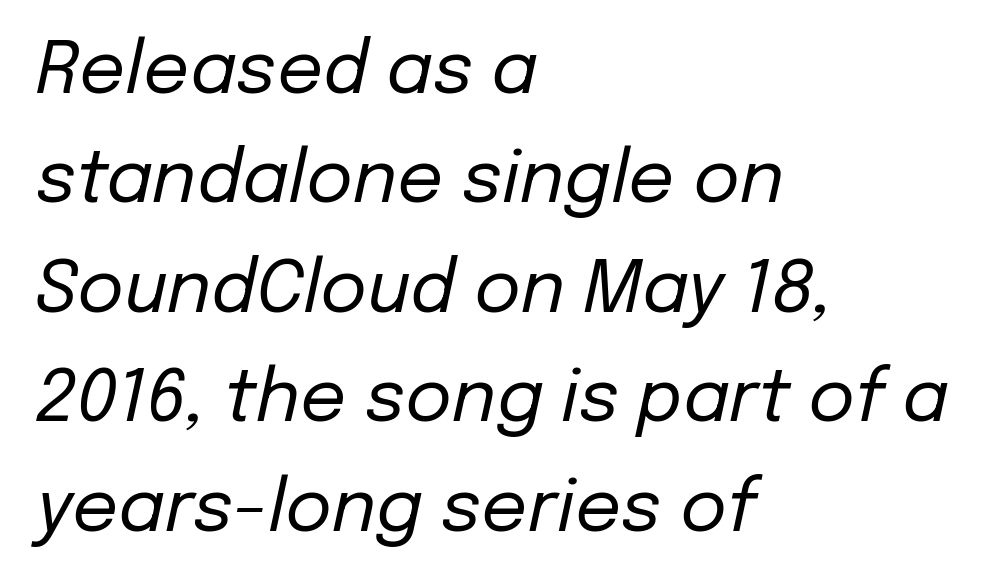
Vertical stems look standard width or narrower in stroke. Every character sits at an angle, as italics do. Between one letter and the next there's only the usual sliver of space. Unmarked baselines from the first word to the last. Leftover space on each line is placed entirely after the last word.
